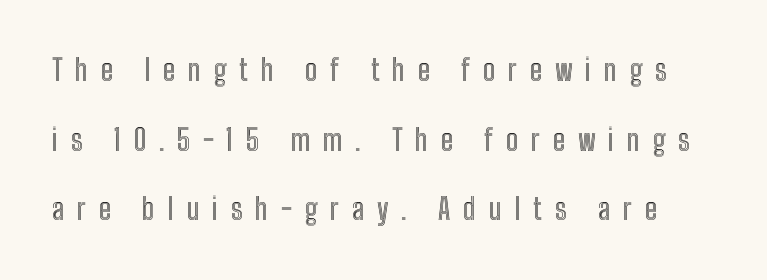
Descenders are the only things crossing below the line. These lines stand farther apart than default settings would place them. Style check: upright. The type is letterspaced generously, with wide tracking. Varying glyph widths throughout — classic text-font behaviour.
